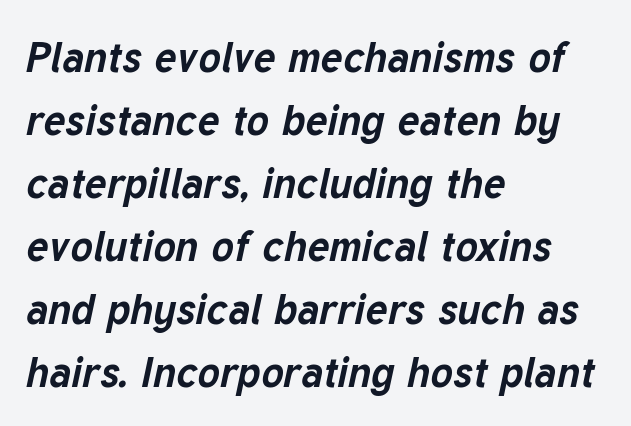
Q: Is the text bold? A: Yes.
Q: Is the text italic (slanted)? A: Yes, it leans right by about 12 degrees.
Q: Is the text underlined? A: No.
Q: How is the paragraph aligned? A: Left-aligned.
Q: Is the spacing between letters normal or unusually wide? A: Normal.
Q: Is the spacing between lines tight, normal or loose? A: Normal.
Q: Width (condensed, normal, or wide)? A: Normal.
Q: Stroke contrast? A: Low.
Q: x-height? A: Medium.
Q: Monospaced? A: No.
